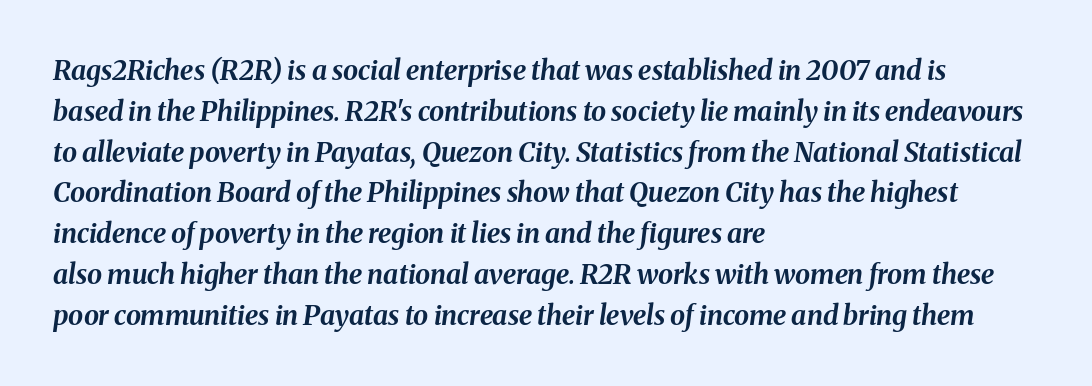
Q: Is the text bold? A: Yes.
Q: Is the text italic (slanted)? A: Yes, it leans right by about 8 degrees.
Q: Is the text underlined? A: No.
Q: How is the paragraph aligned? A: Left-aligned.
Q: Is the spacing between letters normal or unusually wide? A: Normal.
Q: Is the spacing between lines tight, normal or loose? A: Normal.
